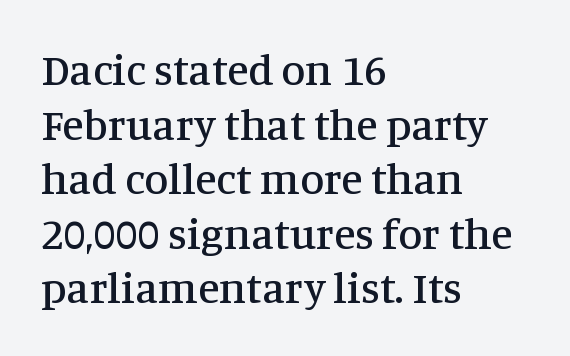
The image shows 44 px serif type, upright; set left-aligned, line spacing 1.24x, normal letter spacing, not underlined; medium stroke contrast and a large x-height.
